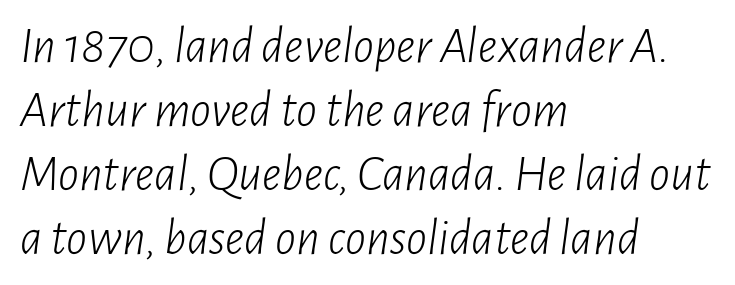
The image shows 52 px light, condensed type, italic (leaning right); set left-aligned, line spacing 1.23x, normal letter spacing, not underlined; low stroke contrast and a medium x-height.
